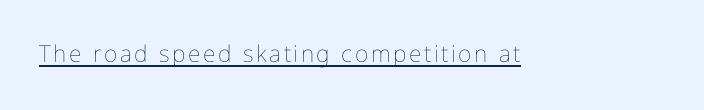
Q: Is the text bold? A: No.
Q: Is the text italic (slanted)? A: No, it is upright.
Q: Is the text underlined? A: Yes.
